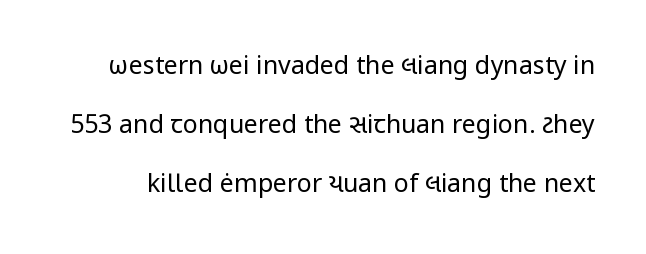
{"italic": "no", "bold": "no", "underline": "no", "line_spacing": "loose", "line_spacing_ratio": 2.36, "letter_spacing": "normal", "letter_spacing_em": 0.0, "glyph_px": 25}
